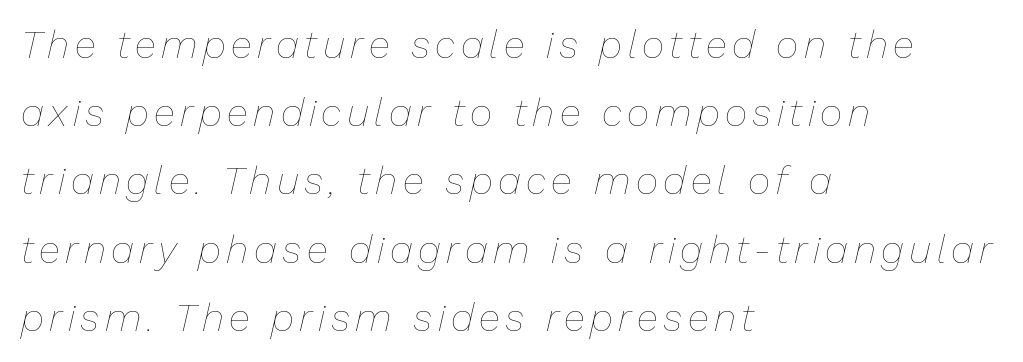
Slanted lettering throughout. You could not count columns in this text — the font is proportionally spaced. On a weight scale, this lands at 450 or below. Reading down the block, your eye returns to a fixed left position each line. This rendering features lettering with no underline.
